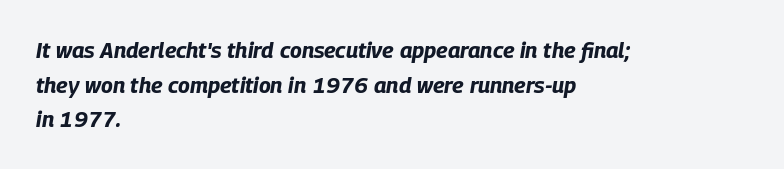
A typesetter would call this leading conventional body-copy spacing. The typography opts for an oblique posture over an upright one. Bold? Absolutely — the strokes are thick and heavy. One-word summary of the alignment: left. Words appear dense and cohesive because spacing is normal. The words here are not underlined.
